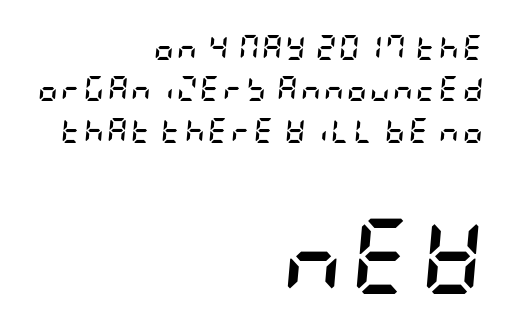
{"italic": "yes", "lean": "right", "slant_degrees": 5, "bold": "yes", "weight": "semibold", "width": "condensed", "stroke_contrast": "low", "x_height": "large", "underline": "no", "align": "right", "line_spacing": "normal", "line_spacing_ratio": 1.66, "larger_block": "second", "size_ratio": 3.0, "glyph_px": 75}
